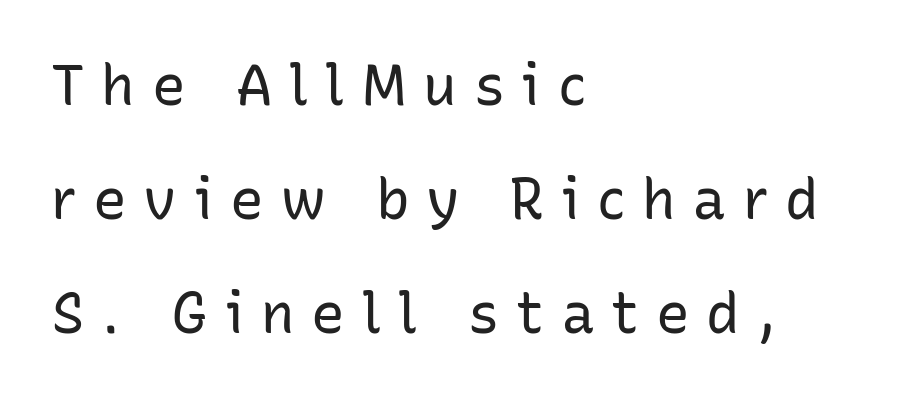
This is not heavy type; no bold has been used. These lines were composed using upright roman letters. Character widths vary here, with narrow letters taking less room than wide ones. Classification — sans serif.
